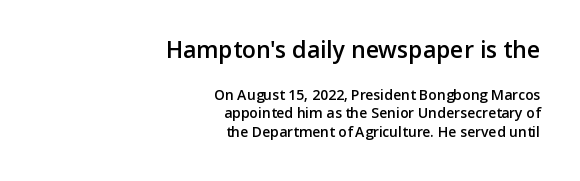
Q: Is the text bold? A: Semi-bold.
Q: Is the text italic (slanted)? A: No, it is upright.
Q: Is the text underlined? A: No.
Q: How is the paragraph aligned? A: Right-aligned.
Q: Is the spacing between letters normal or unusually wide? A: Normal.
Q: Is the spacing between lines tight, normal or loose? A: Normal.
Q: Which block of text is set in a larger size, the first (top) or the second (bottom)? A: The first (top) one.
